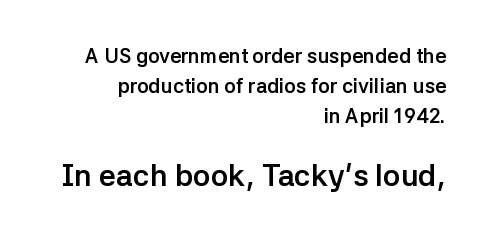
The image shows 30 px semibold sans-serif type, upright; set right-aligned, normal line spacing (1.5x), normal letter spacing, not underlined; the second (bottom) block is 1.5x larger; low stroke contrast and a medium x-height.
